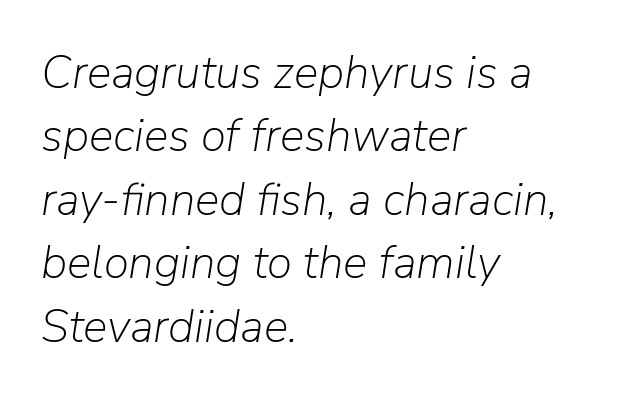
No chunkiness to these letters — they're not bold. There's an unmistakable incline to the writing here. Casual observation: everything's shoved over to the left. The rendering keeps characters at their native spacing. Descender tails drop into unmarked territory. Leading: standard.
